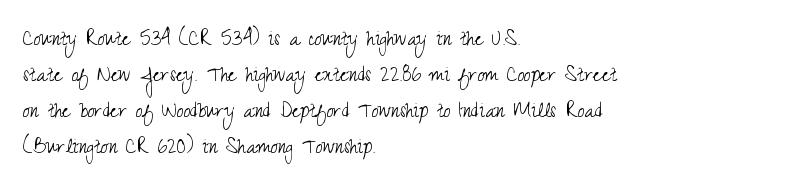
Q: Is the text bold? A: No.
Q: Is the text italic (slanted)? A: No, it is upright.
Q: Is the text underlined? A: No.
Q: How is the paragraph aligned? A: Left-aligned.
Q: Is the spacing between letters normal or unusually wide? A: Normal.
Q: Is the spacing between lines tight, normal or loose? A: Normal.
